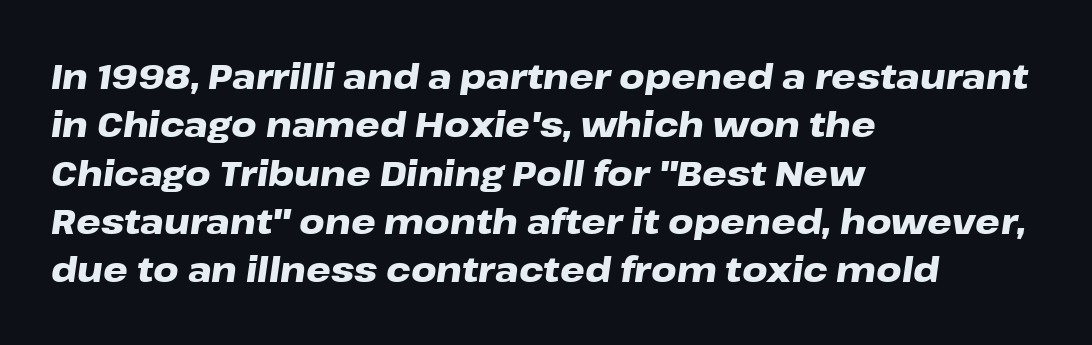
The image shows 35 px heavy, wide type, italic (leaning right); set left-aligned, normal line spacing (1.38x), normal letter spacing, not underlined; low stroke contrast and a medium x-height.
